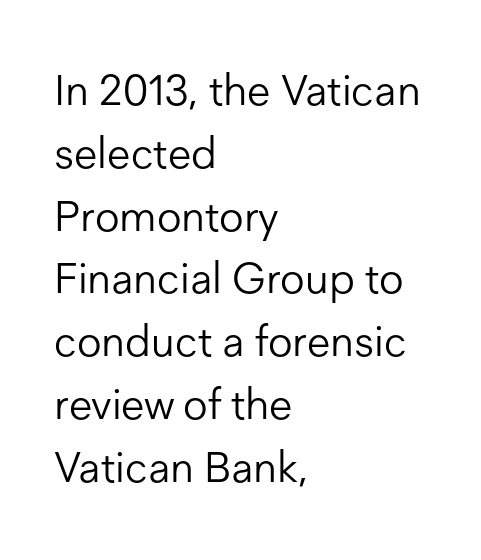
Q: Is the text bold? A: No.
Q: Is the text italic (slanted)? A: No, it is upright.
Q: Is the typeface a serif or a sans-serif typeface? A: Sans-serif.
Q: Is the text underlined? A: No.
Q: How is the paragraph aligned? A: Left-aligned.
Q: Is the spacing between letters normal or unusually wide? A: Normal.
Q: Is the spacing between lines tight, normal or loose? A: Normal.
Q: Width (condensed, normal, or wide)? A: Normal.
Q: Stroke contrast? A: Low.
Q: x-height? A: Medium.
Q: Monospaced? A: No.
